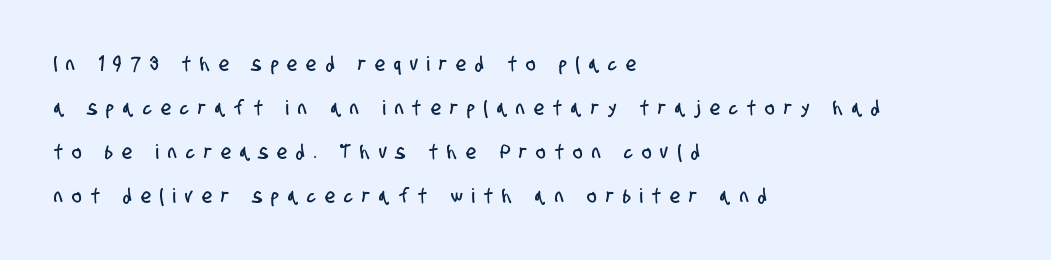
{"underline": "no", "align": "left", "line_spacing": "loose", "line_spacing_ratio": 2.2, "letter_spacing": "wide", "letter_spacing_em": 0.47, "glyph_px": 20}
